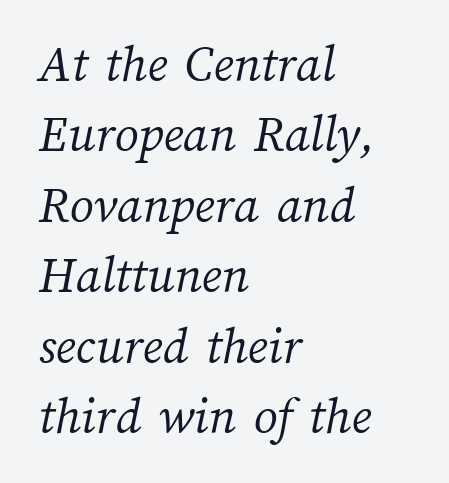
{"bold": "no", "weight": "light", "width": "normal", "stroke_contrast": "medium", "x_height": "medium", "monospaced": "no", "underline": "no", "align": "left", "line_spacing": "normal", "line_spacing_ratio": 1.33, "letter_spacing": "normal", "letter_spacing_em": 0.0, "glyph_px": 53}
